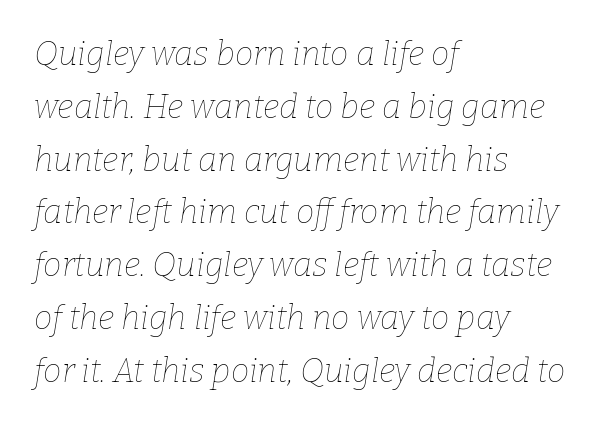
The image shows 33 px thin type, italic (leaning right); set left-aligned, normal line spacing (1.6x), normal letter spacing, not underlined; low stroke contrast and a medium x-height.
